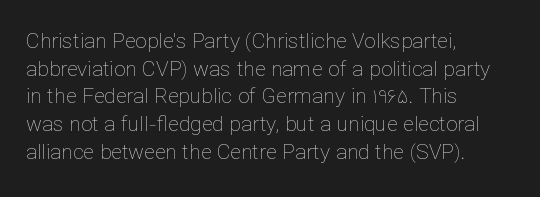
{"italic": "no", "bold": "no", "underline": "no", "align": "left", "line_spacing": "normal", "line_spacing_ratio": 1.32, "letter_spacing": "normal", "letter_spacing_em": 0.0, "glyph_px": 21}
